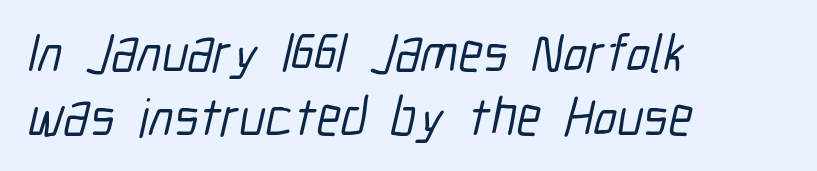
{"serif": "no", "width": "condensed", "stroke_contrast": "low", "x_height": "medium", "monospaced": "no", "underline": "no", "align": "left", "line_spacing_ratio": 1.18, "letter_spacing": "normal", "letter_spacing_em": 0.0, "glyph_px": 54}
